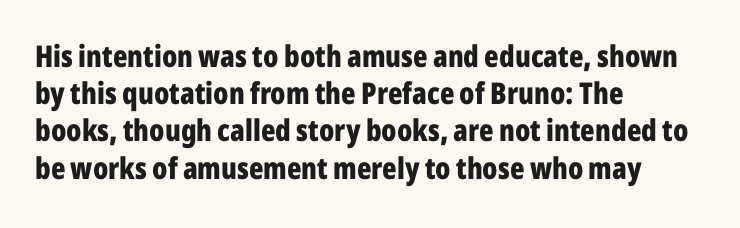
{"serif": "no", "italic": "no", "bold": "yes", "weight": "bold", "width": "condensed", "stroke_contrast": "low", "x_height": "medium", "monospaced": "no", "underline": "no", "align": "left", "line_spacing_ratio": 1.24, "letter_spacing": "normal", "letter_spacing_em": 0.0, "glyph_px": 30}
